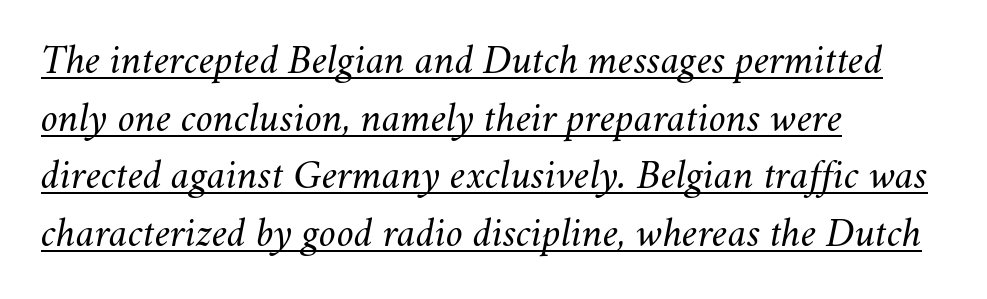
{"italic": "yes", "lean": "right", "slant_degrees": 11, "bold": "no", "weight": "light", "width": "normal", "stroke_contrast": "medium", "x_height": "small", "monospaced": "no", "underline": "yes", "align": "left", "line_spacing": "normal", "line_spacing_ratio": 1.34, "letter_spacing": "normal", "letter_spacing_em": 0.0, "glyph_px": 43}
